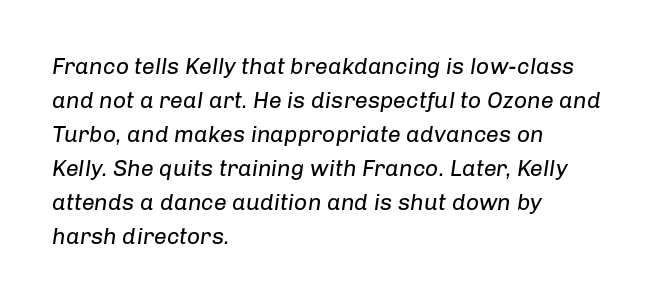
Q: Is the text bold? A: No.
Q: Is the text italic (slanted)? A: Yes, it leans right by about 8 degrees.
Q: Is the text underlined? A: No.
Q: How is the paragraph aligned? A: Left-aligned.
Q: Is the spacing between letters normal or unusually wide? A: Normal.
Q: Is the spacing between lines tight, normal or loose? A: Normal.
